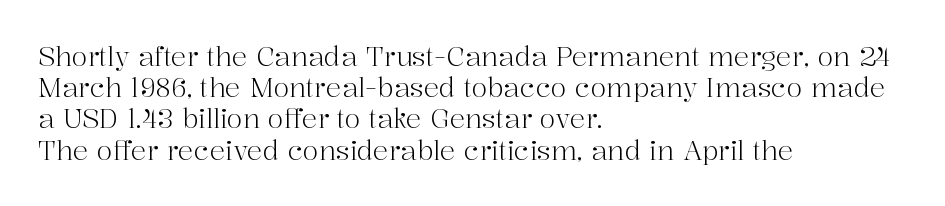
{"italic": "no", "bold": "no", "underline": "no", "align": "left", "line_spacing_ratio": 1.2, "letter_spacing": "normal", "letter_spacing_em": 0.0, "glyph_px": 26}
